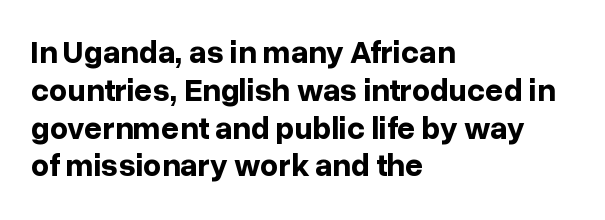
Q: Is the text bold? A: Yes.
Q: Is the text italic (slanted)? A: No, it is upright.
Q: Is the typeface a serif or a sans-serif typeface? A: Sans-serif.
Q: Is the text underlined? A: No.
Q: How is the paragraph aligned? A: Left-aligned.
Q: Is the spacing between letters normal or unusually wide? A: Normal.
Q: Width (condensed, normal, or wide)? A: Normal.
Q: Stroke contrast? A: Low.
Q: x-height? A: Medium.
Q: Monospaced? A: No.
